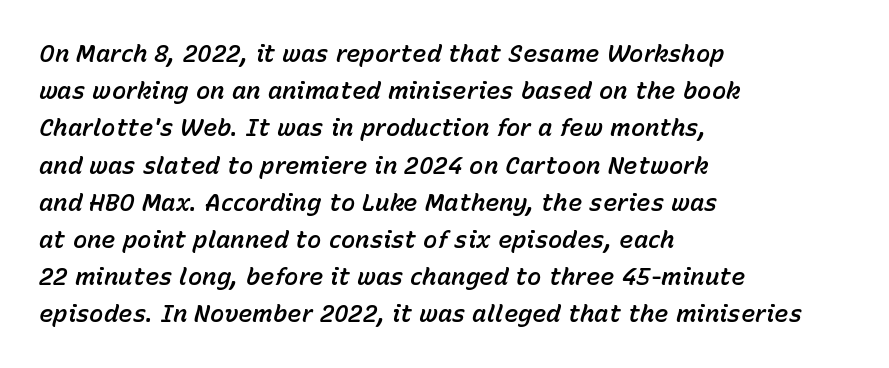
The foot of each line stays bare and open. Does the copy run flush right? No — it runs flush left. Tracking value appears to be zero — textbook default spacing. Students, observe: this is what conventionally led text looks like. Slant detected: the letters are inclined.
